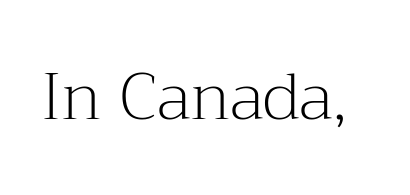
The image shows 65 px light serif type, upright; set normal letter spacing, not underlined; medium stroke contrast and a medium x-height.
